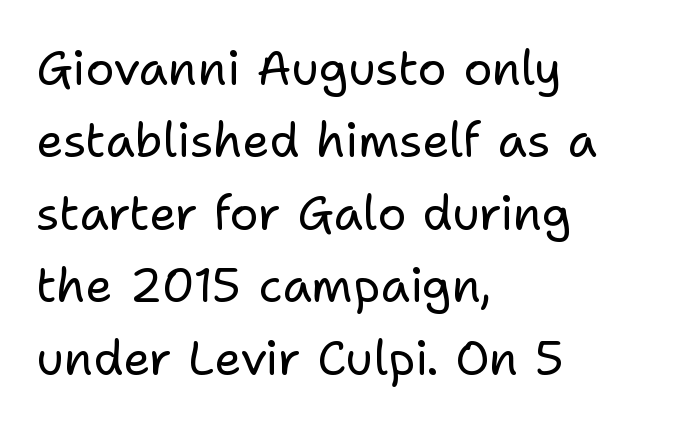
Stroke mass is kept to a normal reading level or below. This is the regular roman posture of the typeface. Leading: standard. Caption: standard tracking, unaltered. A classic flush-left, rag-right setting is used for this passage.
